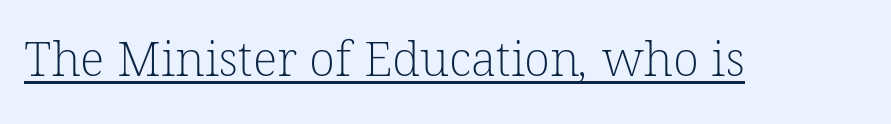
The image shows 48 px light serif type; set normal letter spacing, underlined; low stroke contrast and a medium x-height.
